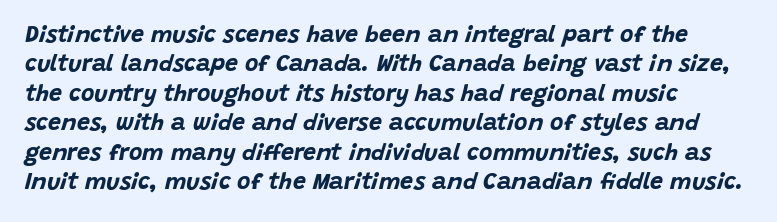
Q: Is the text bold? A: Yes.
Q: Is the text italic (slanted)? A: Yes, it leans right by about 15 degrees.
Q: Is the text underlined? A: No.
Q: How is the paragraph aligned? A: Left-aligned.
Q: Is the spacing between letters normal or unusually wide? A: Normal.
Q: Is the spacing between lines tight, normal or loose? A: Normal.
